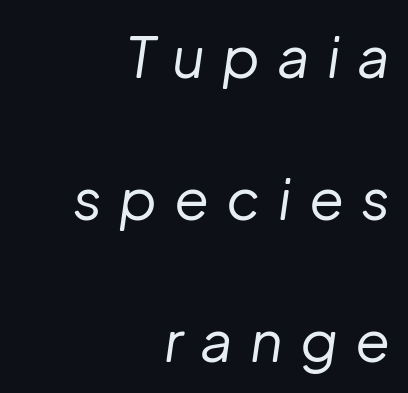
The image shows 57 px regular-weight type, italic (leaning right); set right-aligned, loose line spacing (2.49x), unusually wide letter spacing (+0.3 em), not underlined; low stroke contrast and a medium x-height.
